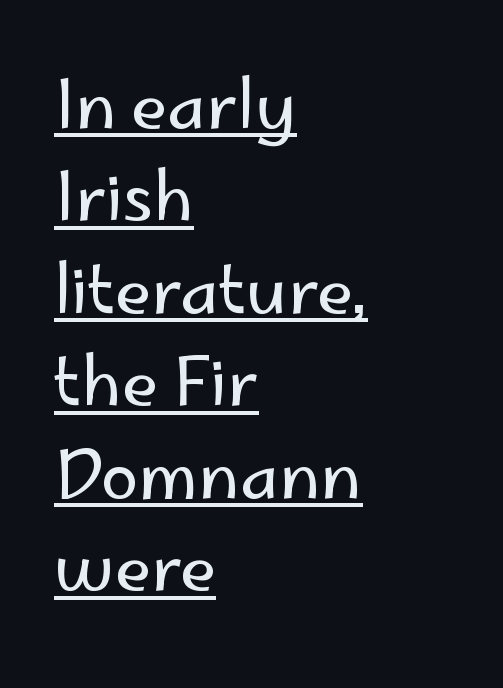
Q: Is the text bold? A: No.
Q: Is the text italic (slanted)? A: No, it is upright.
Q: Is the typeface a serif or a sans-serif typeface? A: Sans-serif.
Q: Is the text underlined? A: Yes.
Q: How is the paragraph aligned? A: Left-aligned.
Q: Is the spacing between letters normal or unusually wide? A: Normal.
Q: Is the spacing between lines tight, normal or loose? A: Normal.
Q: Width (condensed, normal, or wide)? A: Normal.
Q: Stroke contrast? A: Low.
Q: x-height? A: Small.
Q: Monospaced? A: No.
